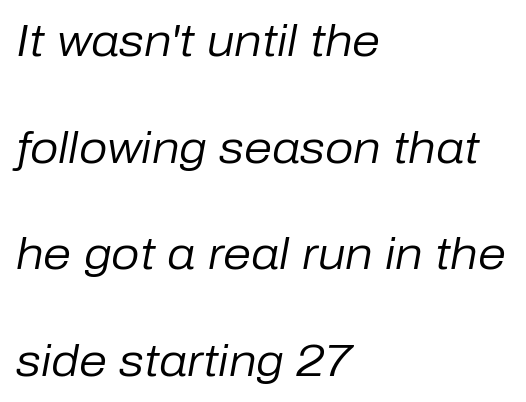
Q: Is the text bold? A: No.
Q: Is the text italic (slanted)? A: Yes, it leans right by about 10 degrees.
Q: Is the text underlined? A: No.
Q: How is the paragraph aligned? A: Left-aligned.
Q: Is the spacing between letters normal or unusually wide? A: Normal.
Q: Is the spacing between lines tight, normal or loose? A: Loose.
Q: Width (condensed, normal, or wide)? A: Normal.
Q: Stroke contrast? A: Low.
Q: x-height? A: Medium.
Q: Monospaced? A: No.
